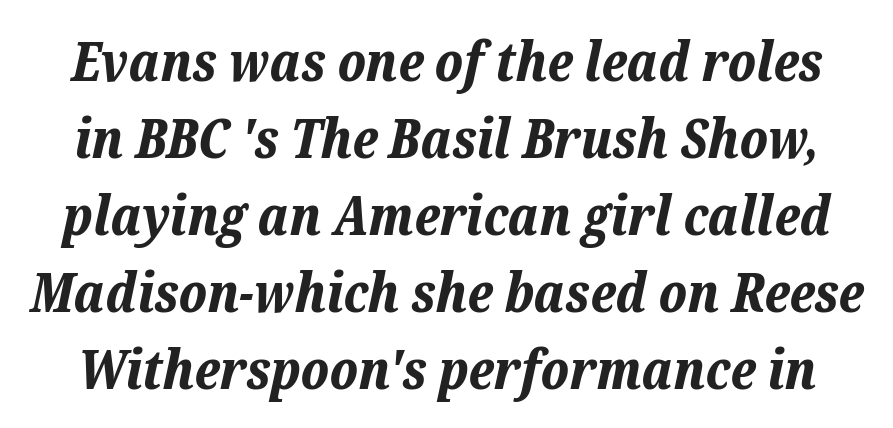
Q: Is the text bold? A: Yes.
Q: Is the text italic (slanted)? A: Yes, it leans right by about 12 degrees.
Q: Is the text underlined? A: No.
Q: Is the spacing between letters normal or unusually wide? A: Normal.
Q: Is the spacing between lines tight, normal or loose? A: Normal.
Q: Width (condensed, normal, or wide)? A: Normal.
Q: Stroke contrast? A: Low.
Q: x-height? A: Medium.
Q: Monospaced? A: No.
